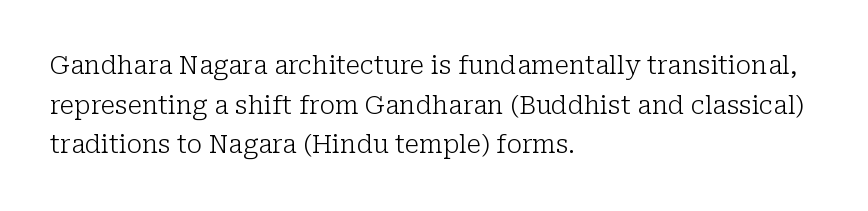
The image shows 25 px text type, upright; set left-aligned, normal line spacing (1.59x), normal letter spacing, not underlined.
